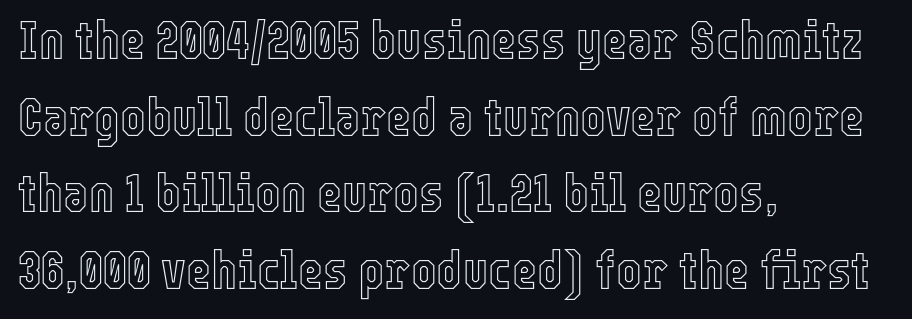
Q: Is the text italic (slanted)? A: No, it is upright.
Q: Is the text underlined? A: No.
Q: How is the paragraph aligned? A: Left-aligned.
Q: Is the spacing between letters normal or unusually wide? A: Normal.
Q: Is the spacing between lines tight, normal or loose? A: Normal.
Q: Width (condensed, normal, or wide)? A: Condensed.
Q: x-height? A: Medium.
Q: Monospaced? A: No.
